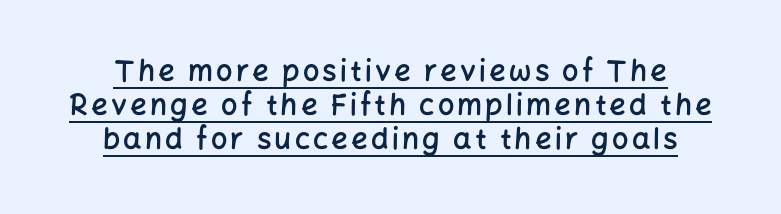
{"serif": "no", "italic": "no", "bold": "semi", "weight": "semibold", "width": "normal", "stroke_contrast": "low", "x_height": "medium", "monospaced": "no", "underline": "yes", "align": "center", "line_spacing_ratio": 1.18, "glyph_px": 29}
